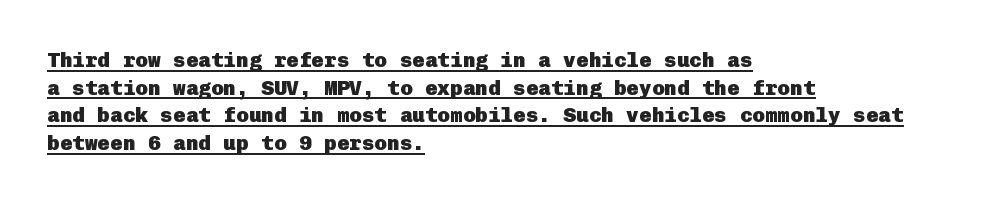
Heft: maximum for text — a bold. Words appear dense and cohesive because spacing is normal. The paragraph has a hard left edge and a soft right edge. Does the lettering tilt? It doesn't — this is upright.
